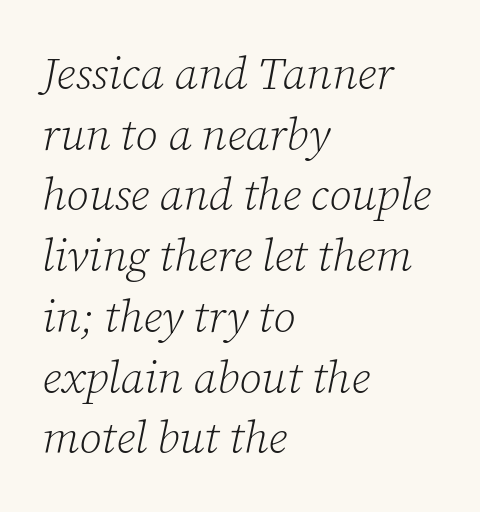
Q: Is the text bold? A: No.
Q: Is the text italic (slanted)? A: Yes, it leans right by about 12 degrees.
Q: Is the typeface a serif or a sans-serif typeface? A: Serif.
Q: Is the text underlined? A: No.
Q: How is the paragraph aligned? A: Left-aligned.
Q: Is the spacing between letters normal or unusually wide? A: Normal.
Q: Is the spacing between lines tight, normal or loose? A: Normal.
Q: Width (condensed, normal, or wide)? A: Normal.
Q: Stroke contrast? A: Low.
Q: x-height? A: Medium.
Q: Monospaced? A: No.
